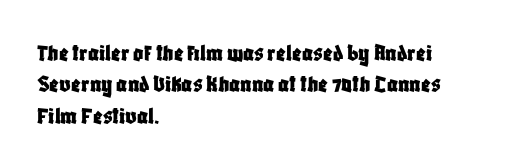
Q: Is the text italic (slanted)? A: No, it is upright.
Q: Is the text underlined? A: No.
Q: How is the paragraph aligned? A: Left-aligned.
Q: Is the spacing between letters normal or unusually wide? A: Normal.
Q: Is the spacing between lines tight, normal or loose? A: Normal.
